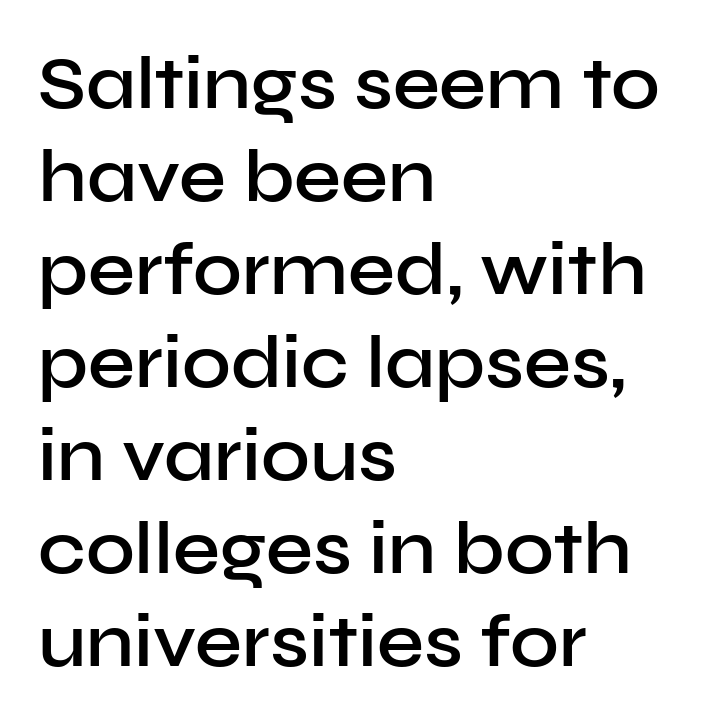
{"serif": "no", "italic": "no", "bold": "semi", "weight": "semibold", "width": "normal", "stroke_contrast": "low", "x_height": "medium", "monospaced": "no", "underline": "no", "align": "left", "line_spacing_ratio": 1.24, "letter_spacing": "normal", "letter_spacing_em": 0.0, "glyph_px": 75}
